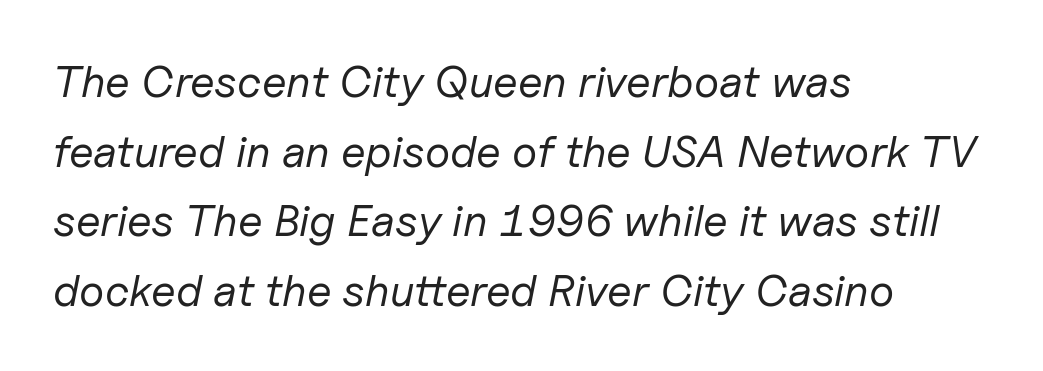
The line texture is even and compact thanks to regular tracking. The lines are quadded left. No word sits above an underline. Summary of weight: not heavy and not bold. A typesetter would call this proportional, since set widths differ per character.
